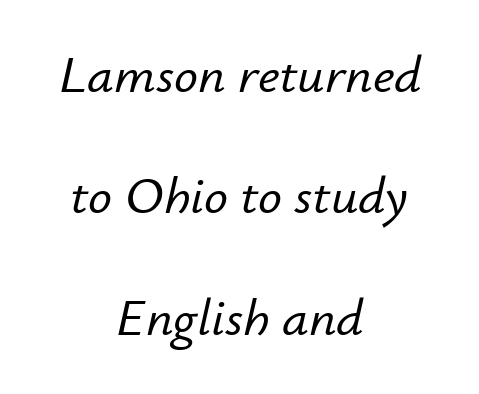
The image shows 53 px text type, italic (leaning right); set centered, loose line spacing (2.29x), normal letter spacing, not underlined; low stroke contrast and a small x-height.
